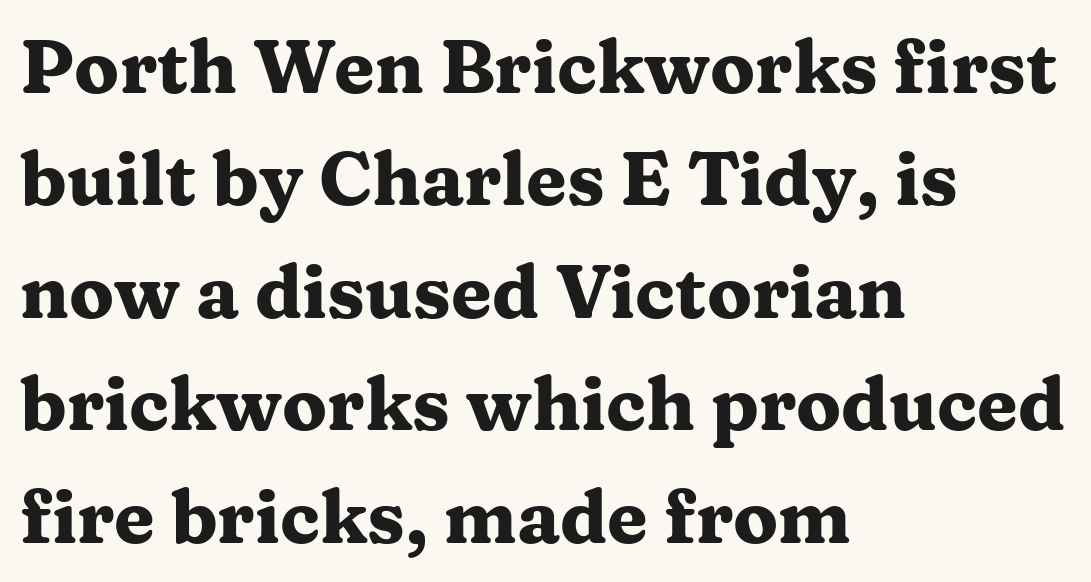
{"serif": "yes", "italic": "no", "bold": "yes", "weight": "heavy", "width": "wide", "stroke_contrast": "medium", "x_height": "medium", "monospaced": "no", "underline": "no", "align": "left", "line_spacing": "normal", "line_spacing_ratio": 1.52, "letter_spacing": "normal", "letter_spacing_em": 0.0, "glyph_px": 74}
